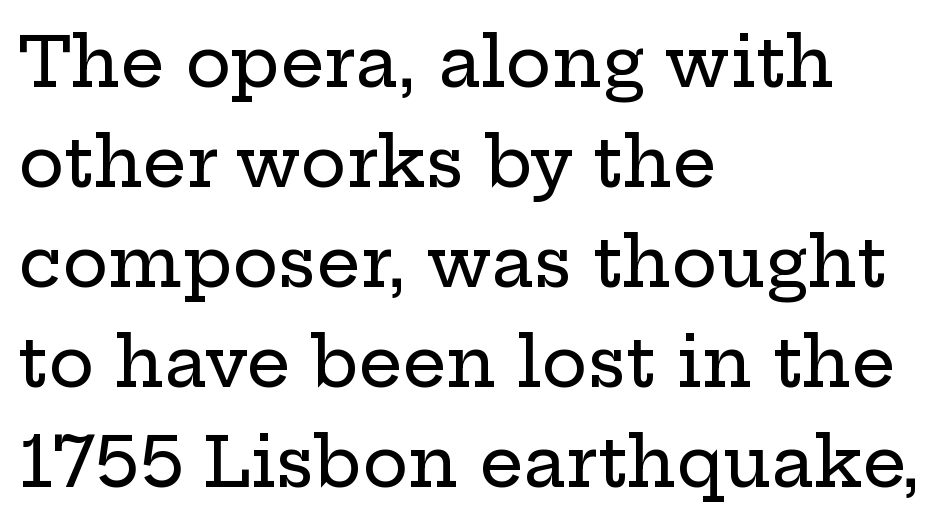
Q: Is the text italic (slanted)? A: No, it is upright.
Q: Is the typeface a serif or a sans-serif typeface? A: Serif.
Q: Is the text underlined? A: No.
Q: How is the paragraph aligned? A: Left-aligned.
Q: Is the spacing between letters normal or unusually wide? A: Normal.
Q: Is the spacing between lines tight, normal or loose? A: Normal.
Q: Width (condensed, normal, or wide)? A: Wide.
Q: Stroke contrast? A: Low.
Q: x-height? A: Medium.
Q: Monospaced? A: No.
